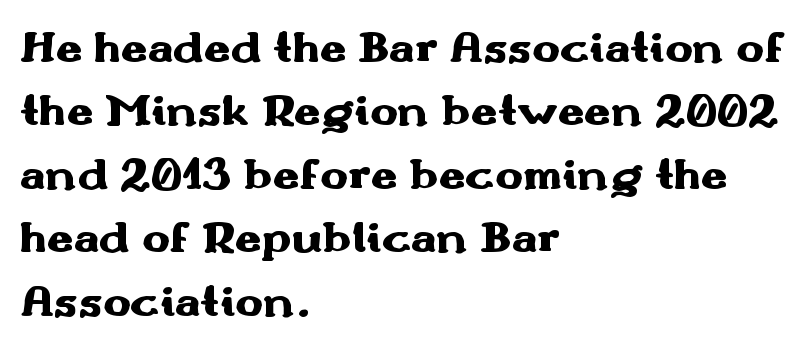
{"serif": "no", "italic": "no", "bold": "yes", "weight": "heavy", "width": "wide", "stroke_contrast": "medium", "x_height": "small", "monospaced": "no", "underline": "no", "align": "left", "line_spacing": "normal", "line_spacing_ratio": 1.35, "letter_spacing": "normal", "letter_spacing_em": 0.0, "glyph_px": 47}
